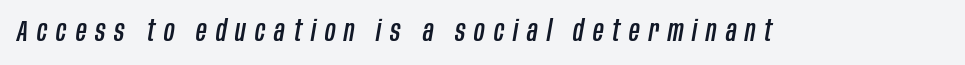
The image shows 29 px condensed type, italic (leaning right); set unusually wide letter spacing (+0.31 em), not underlined; low stroke contrast and a large x-height.
